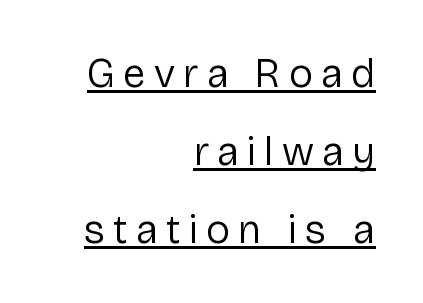
Q: Is the text bold? A: No.
Q: Is the text italic (slanted)? A: No, it is upright.
Q: Is the typeface a serif or a sans-serif typeface? A: Sans-serif.
Q: Is the text underlined? A: Yes.
Q: How is the paragraph aligned? A: Right-aligned.
Q: Is the spacing between letters normal or unusually wide? A: Unusually wide.
Q: Is the spacing between lines tight, normal or loose? A: Loose.
Q: Width (condensed, normal, or wide)? A: Normal.
Q: Stroke contrast? A: Low.
Q: x-height? A: Medium.
Q: Monospaced? A: No.
